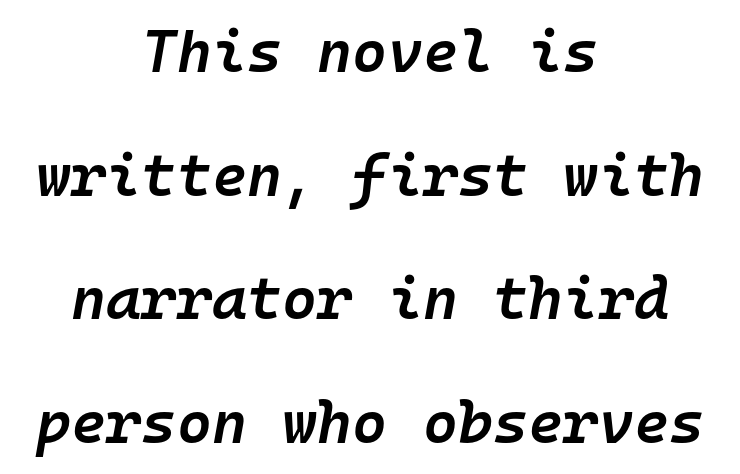
Descender tails drop into unmarked territory. Does the weight exceed regular? Yes, but only to semibold. Each letter, wide or thin by design, is forced into the same width here. Would a proofreader flag this as italicized? Yes.
